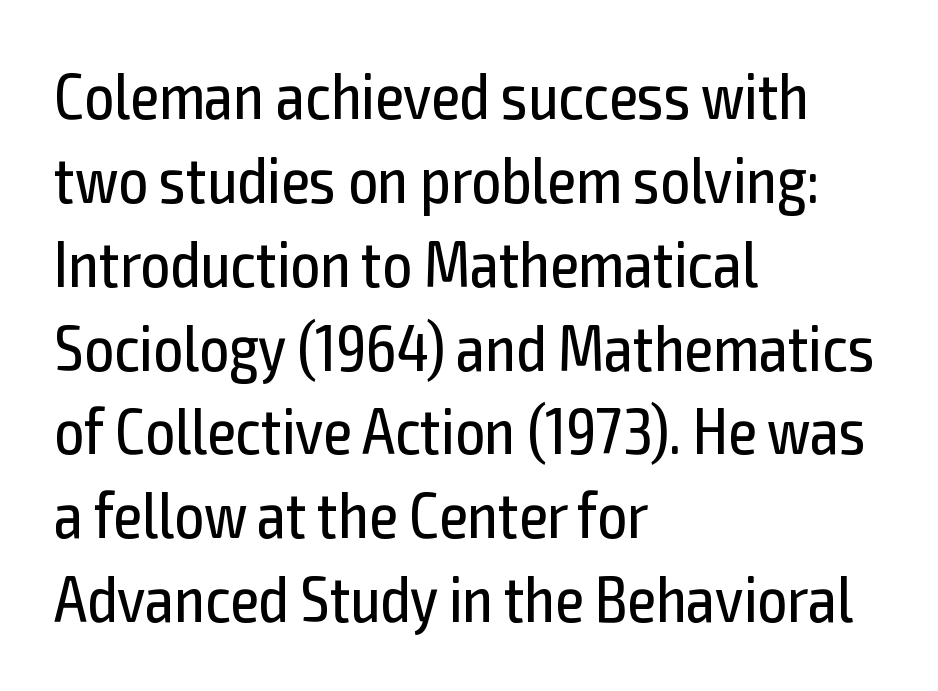
The image shows 65 px regular-weight, condensed sans-serif type, upright; set left-aligned, normal line spacing (1.29x), normal letter spacing, not underlined; a medium x-height.
